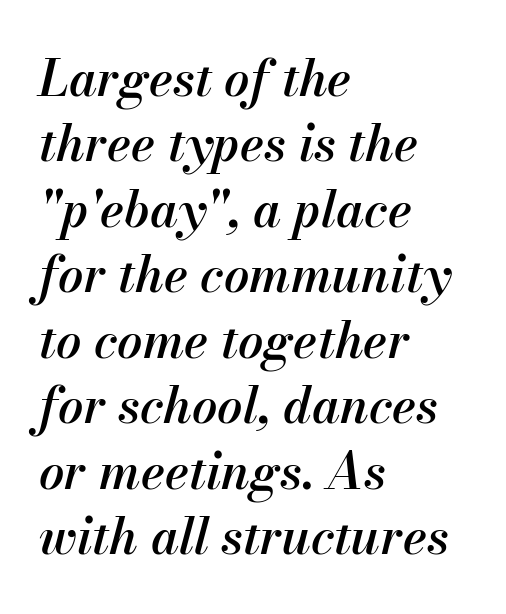
Q: Is the text bold? A: Semi-bold.
Q: Is the text italic (slanted)? A: Yes, it leans right by about 13 degrees.
Q: Is the text underlined? A: No.
Q: How is the paragraph aligned? A: Left-aligned.
Q: Is the spacing between letters normal or unusually wide? A: Normal.
Q: Is the spacing between lines tight, normal or loose? A: Normal.
Q: Width (condensed, normal, or wide)? A: Normal.
Q: Stroke contrast? A: Medium.
Q: x-height? A: Small.
Q: Monospaced? A: No.
